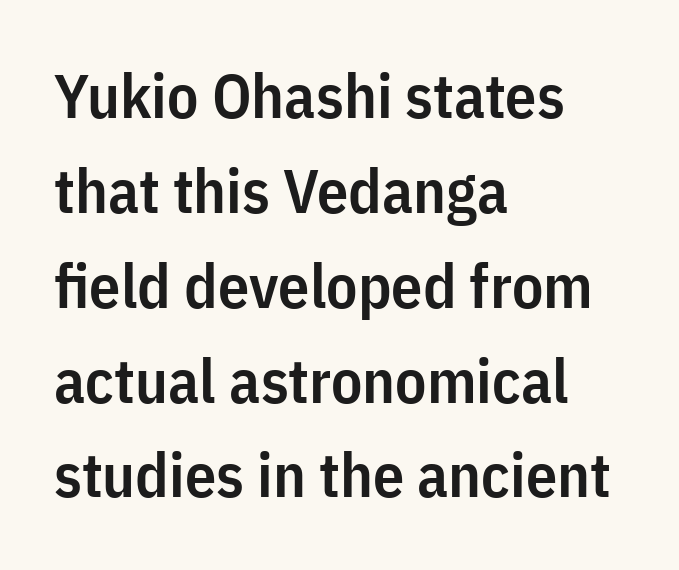
Q: Is the text bold? A: Semi-bold.
Q: Is the text italic (slanted)? A: No, it is upright.
Q: Is the typeface a serif or a sans-serif typeface? A: Sans-serif.
Q: Is the text underlined? A: No.
Q: How is the paragraph aligned? A: Left-aligned.
Q: Is the spacing between letters normal or unusually wide? A: Normal.
Q: Is the spacing between lines tight, normal or loose? A: Normal.
Q: Width (condensed, normal, or wide)? A: Condensed.
Q: Stroke contrast? A: Low.
Q: x-height? A: Medium.
Q: Monospaced? A: No.
